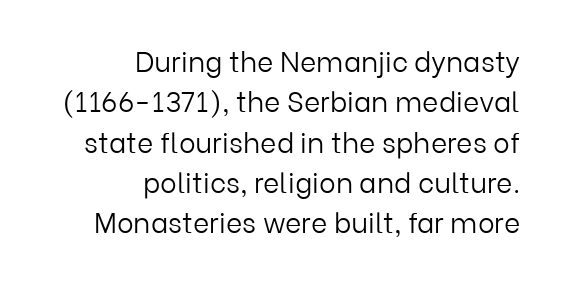
The image shows 28 px light sans-serif type, upright; set right-aligned, normal line spacing (1.44x), normal letter spacing, not underlined; low stroke contrast and a medium x-height.
